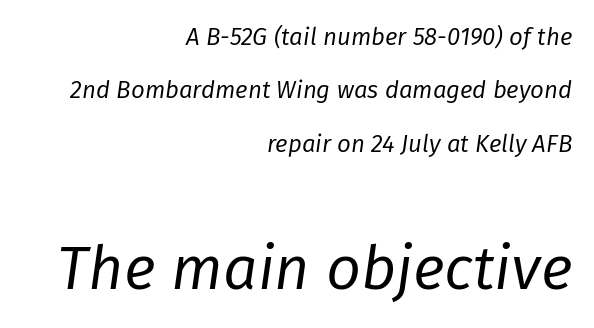
Q: Is the text bold? A: No.
Q: Is the text italic (slanted)? A: Yes, it leans right by about 8 degrees.
Q: Is the text underlined? A: No.
Q: How is the paragraph aligned? A: Right-aligned.
Q: Is the spacing between letters normal or unusually wide? A: Normal.
Q: Is the spacing between lines tight, normal or loose? A: Loose.
Q: Which block of text is set in a larger size, the first (top) or the second (bottom)? A: The second (bottom) one.
Q: Width (condensed, normal, or wide)? A: Normal.
Q: Stroke contrast? A: Low.
Q: x-height? A: Medium.
Q: Monospaced? A: No.
